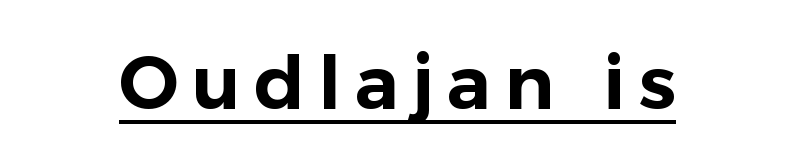
Q: Is the text italic (slanted)? A: No, it is upright.
Q: Is the typeface a serif or a sans-serif typeface? A: Sans-serif.
Q: Is the text underlined? A: Yes.
Q: Width (condensed, normal, or wide)? A: Normal.
Q: Stroke contrast? A: Low.
Q: x-height? A: Medium.
Q: Monospaced? A: No.
